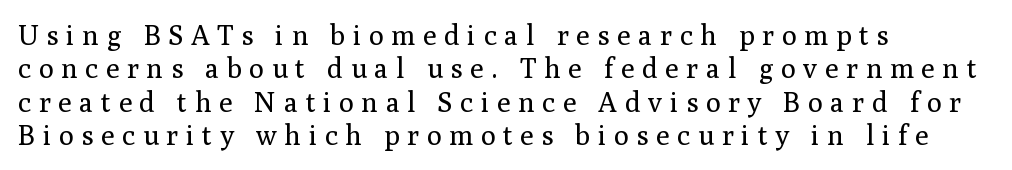
The image shows 28 px regular-weight serif type, upright; set left-aligned, line spacing 1.19x, unusually wide letter spacing (+0.27 em), not underlined; medium stroke contrast and a medium x-height.
